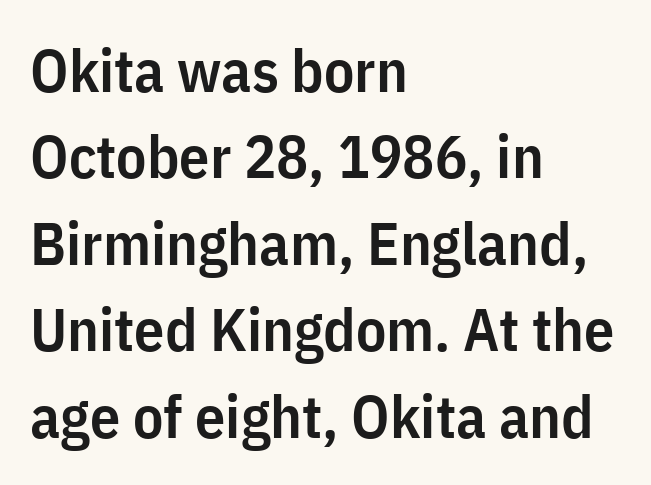
Q: Is the text bold? A: Semi-bold.
Q: Is the text italic (slanted)? A: No, it is upright.
Q: Is the typeface a serif or a sans-serif typeface? A: Sans-serif.
Q: Is the text underlined? A: No.
Q: How is the paragraph aligned? A: Left-aligned.
Q: Is the spacing between letters normal or unusually wide? A: Normal.
Q: Is the spacing between lines tight, normal or loose? A: Normal.
Q: Width (condensed, normal, or wide)? A: Condensed.
Q: Stroke contrast? A: Low.
Q: x-height? A: Medium.
Q: Monospaced? A: No.
